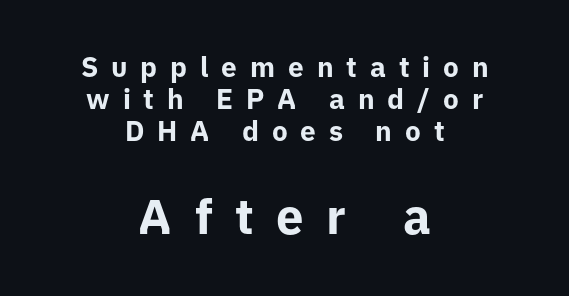
{"serif": "no", "italic": "no", "bold": "yes", "weight": "bold", "width": "normal", "stroke_contrast": "low", "x_height": "medium", "monospaced": "no", "underline": "no", "align": "center", "line_spacing": "tight", "line_spacing_ratio": 1.14, "letter_spacing": "wide", "letter_spacing_em": 0.46, "larger_block": "second", "size_ratio": 1.75, "glyph_px": 49}
